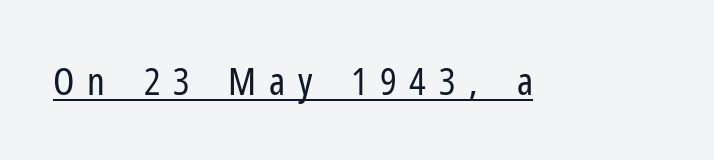
Q: Is the text bold? A: No.
Q: Is the text italic (slanted)? A: No, it is upright.
Q: Is the typeface a serif or a sans-serif typeface? A: Sans-serif.
Q: Is the text underlined? A: Yes.
Q: Is the spacing between letters normal or unusually wide? A: Unusually wide.
Q: Width (condensed, normal, or wide)? A: Condensed.
Q: Stroke contrast? A: Low.
Q: x-height? A: Medium.
Q: Monospaced? A: No.
